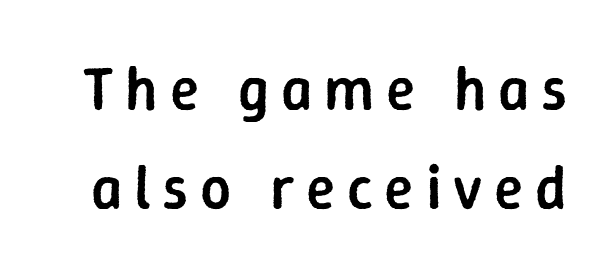
The image shows 61 px semibold sans-serif type, upright; set normal line spacing (1.62x), not underlined; low stroke contrast and a medium x-height.
